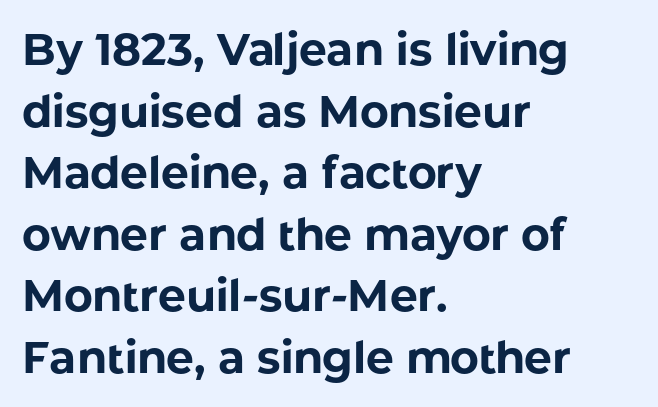
Q: Is the text bold? A: Yes.
Q: Is the text italic (slanted)? A: No, it is upright.
Q: Is the typeface a serif or a sans-serif typeface? A: Sans-serif.
Q: Is the text underlined? A: No.
Q: How is the paragraph aligned? A: Left-aligned.
Q: Is the spacing between letters normal or unusually wide? A: Normal.
Q: Is the spacing between lines tight, normal or loose? A: Normal.
Q: Width (condensed, normal, or wide)? A: Normal.
Q: Stroke contrast? A: Low.
Q: x-height? A: Medium.
Q: Monospaced? A: No.
